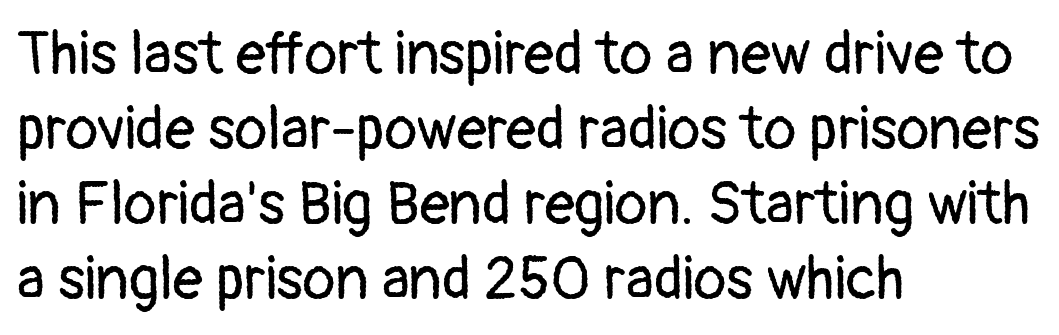
Q: Is the text bold? A: No.
Q: Is the text italic (slanted)? A: No, it is upright.
Q: Is the typeface a serif or a sans-serif typeface? A: Sans-serif.
Q: Is the text underlined? A: No.
Q: How is the paragraph aligned? A: Left-aligned.
Q: Is the spacing between letters normal or unusually wide? A: Normal.
Q: Is the spacing between lines tight, normal or loose? A: Normal.
Q: Width (condensed, normal, or wide)? A: Normal.
Q: Stroke contrast? A: Low.
Q: x-height? A: Medium.
Q: Monospaced? A: No.
